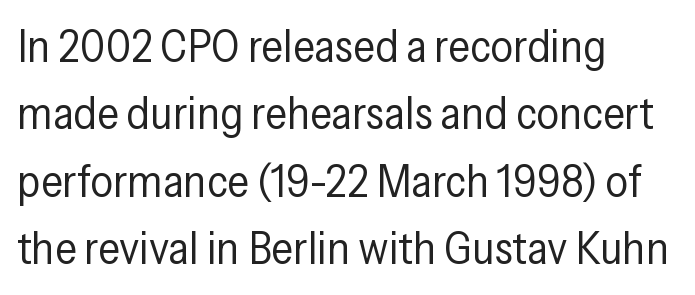
The image shows 45 px regular-weight, condensed sans-serif type, upright; set left-aligned, normal line spacing (1.5x), normal letter spacing, not underlined; low stroke contrast and a medium x-height.
